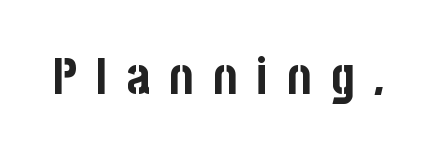
{"serif": "no", "italic": "no", "bold": "yes", "weight": "bold", "width": "condensed", "stroke_contrast": "low", "x_height": "large", "monospaced": "no", "underline": "no", "letter_spacing": "wide", "letter_spacing_em": 0.38, "glyph_px": 50}
